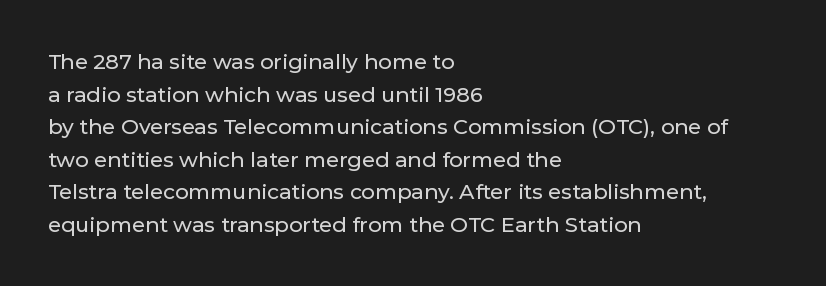
{"italic": "no", "underline": "no", "align": "left", "line_spacing": "normal", "line_spacing_ratio": 1.55, "letter_spacing": "normal", "letter_spacing_em": 0.0, "glyph_px": 21}
